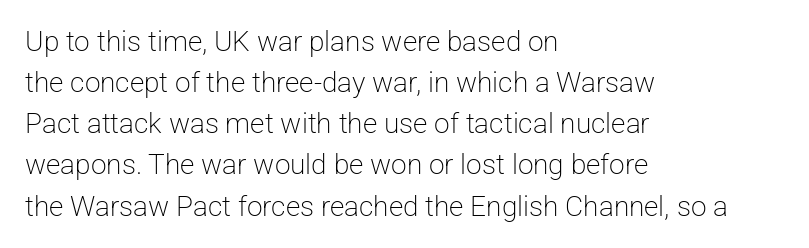
Q: Is the text bold? A: No.
Q: Is the text italic (slanted)? A: No, it is upright.
Q: Is the typeface a serif or a sans-serif typeface? A: Sans-serif.
Q: Is the text underlined? A: No.
Q: How is the paragraph aligned? A: Left-aligned.
Q: Is the spacing between letters normal or unusually wide? A: Normal.
Q: Is the spacing between lines tight, normal or loose? A: Normal.
Q: Width (condensed, normal, or wide)? A: Normal.
Q: Stroke contrast? A: Low.
Q: x-height? A: Medium.
Q: Monospaced? A: No.
